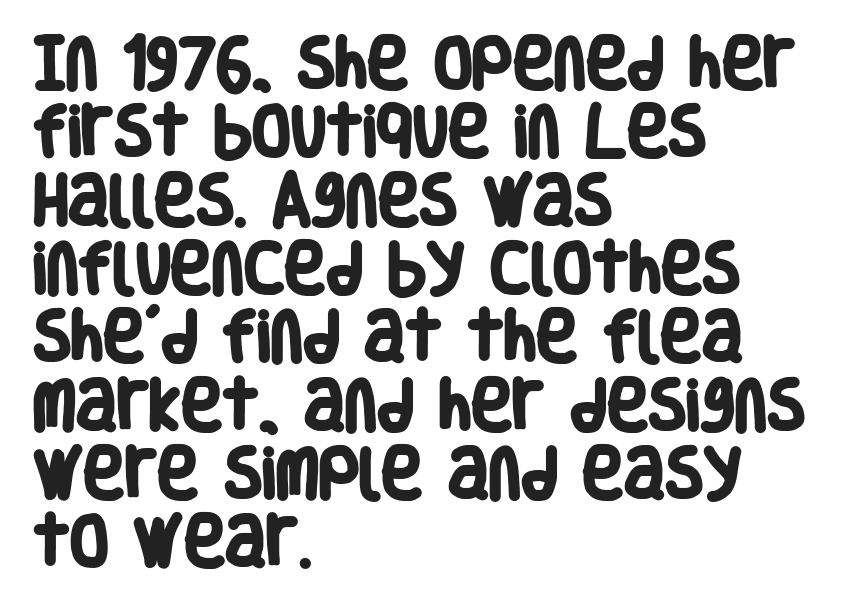
{"serif": "no", "bold": "yes", "weight": "heavy", "width": "condensed", "stroke_contrast": "low", "x_height": "large", "monospaced": "no", "underline": "no", "align": "left", "line_spacing_ratio": 1.22, "letter_spacing": "normal", "letter_spacing_em": 0.0, "glyph_px": 56}
